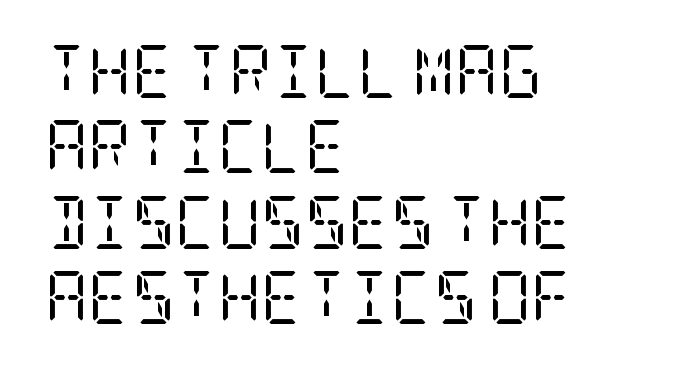
Serif or sans? Serif — the stroke terminals have little feet. Spacing between characters is what you'd get straight out of the box. The space directly below the letters is spotless. The specimen reads as upright at a glance. Horizontal alignment here is leftward, the default for most running prose. The font sits on the lighter half of the weight spectrum, regular included.
